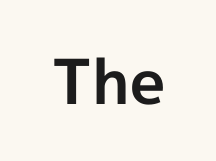
Q: Is the text bold? A: Yes.
Q: Is the text italic (slanted)? A: No, it is upright.
Q: Is the typeface a serif or a sans-serif typeface? A: Sans-serif.
Q: Is the text underlined? A: No.
Q: Is the spacing between letters normal or unusually wide? A: Normal.
Q: Width (condensed, normal, or wide)? A: Normal.
Q: x-height? A: Medium.
Q: Monospaced? A: No.
